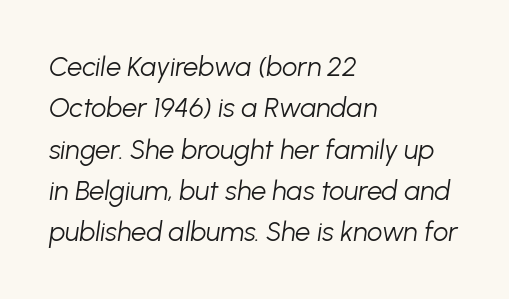
The image shows 27 px text type, italic (leaning right); set left-aligned, normal line spacing (1.53x), normal letter spacing, not underlined.
